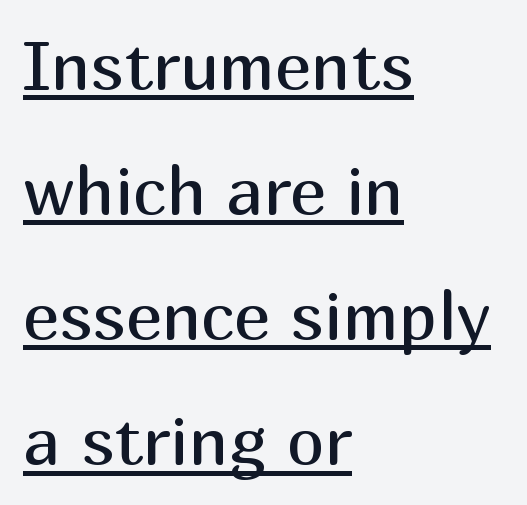
Q: Is the text bold? A: No.
Q: Is the text italic (slanted)? A: No, it is upright.
Q: Is the typeface a serif or a sans-serif typeface? A: Sans-serif.
Q: Is the text underlined? A: Yes.
Q: How is the paragraph aligned? A: Left-aligned.
Q: Is the spacing between letters normal or unusually wide? A: Normal.
Q: Width (condensed, normal, or wide)? A: Normal.
Q: Stroke contrast? A: Medium.
Q: x-height? A: Medium.
Q: Monospaced? A: No.
